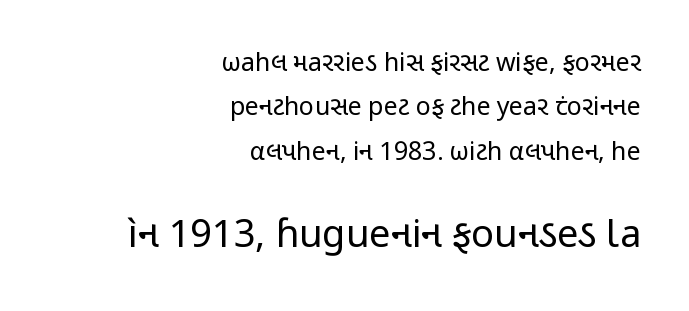
The image shows 38 px regular-weight, condensed sans-serif type, upright; set right-aligned, line spacing 1.78x, normal letter spacing, not underlined; the second (bottom) block is 1.52x larger; low stroke contrast and a medium x-height.
